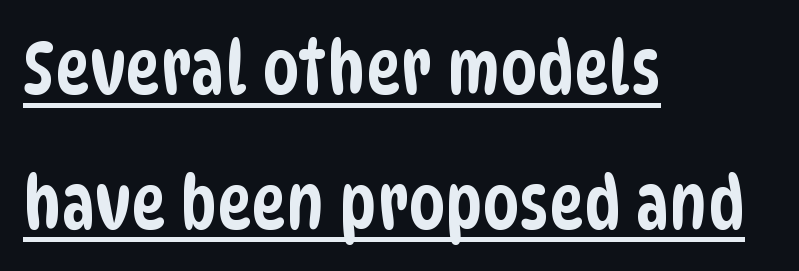
The image shows 74 px condensed sans-serif type; set left-aligned, line spacing 1.82x, normal letter spacing, underlined; low stroke contrast and a large x-height.
